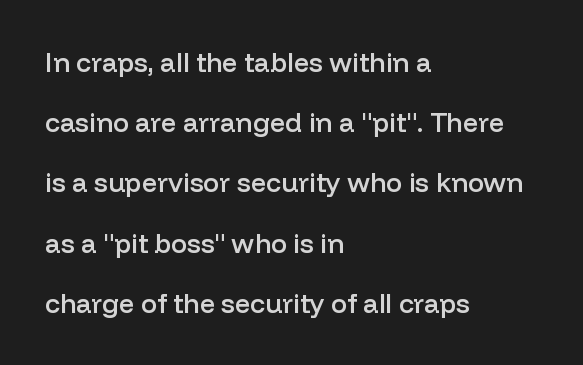
{"italic": "no", "bold": "semi", "underline": "no", "align": "left", "line_spacing": "loose", "line_spacing_ratio": 2.23, "letter_spacing": "normal", "letter_spacing_em": 0.0, "glyph_px": 27}
